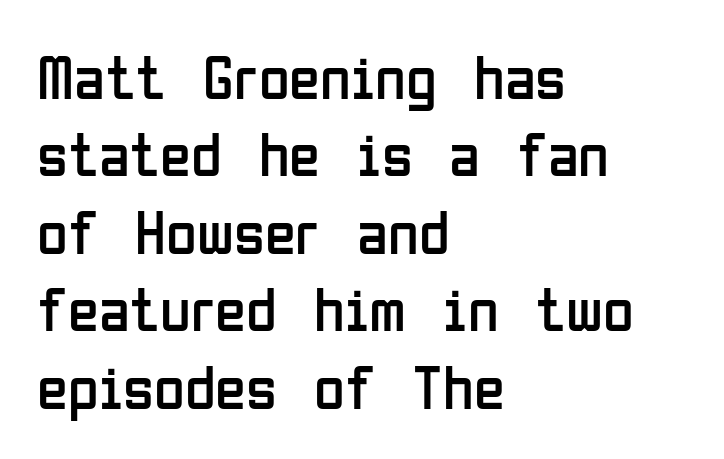
{"serif": "no", "italic": "no", "bold": "no", "weight": "regular", "width": "condensed", "stroke_contrast": "low", "x_height": "medium", "monospaced": "no", "underline": "no", "align": "left", "line_spacing_ratio": 1.23, "letter_spacing": "normal", "letter_spacing_em": 0.0, "glyph_px": 63}
